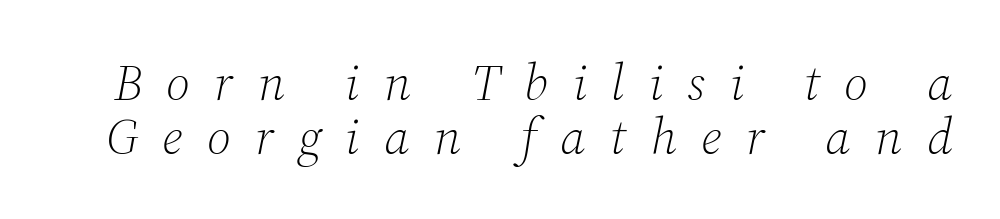
Q: Is the text bold? A: No.
Q: Is the text italic (slanted)? A: Yes, it leans right by about 12 degrees.
Q: Is the typeface a serif or a sans-serif typeface? A: Serif.
Q: Is the text underlined? A: No.
Q: Is the spacing between letters normal or unusually wide? A: Unusually wide.
Q: Is the spacing between lines tight, normal or loose? A: Tight.
Q: Width (condensed, normal, or wide)? A: Normal.
Q: Stroke contrast? A: Medium.
Q: x-height? A: Medium.
Q: Monospaced? A: No.
